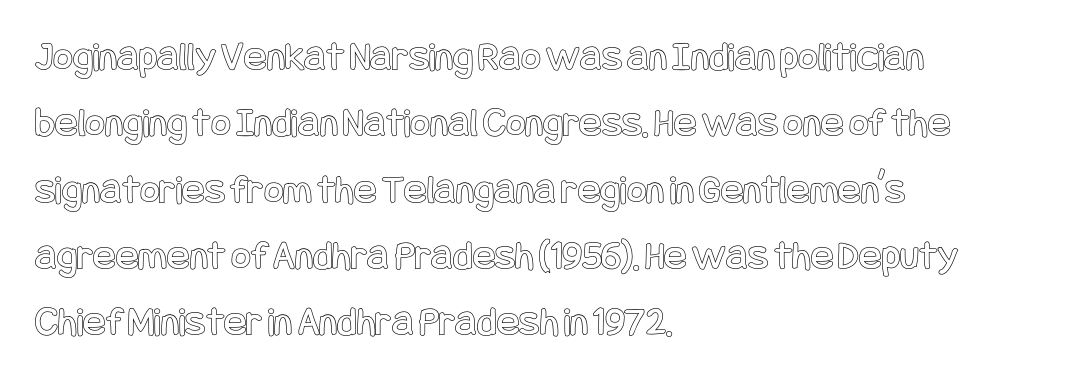
The image shows 42 px condensed type, upright; set left-aligned, normal line spacing (1.58x), normal letter spacing, not underlined; a large x-height.
